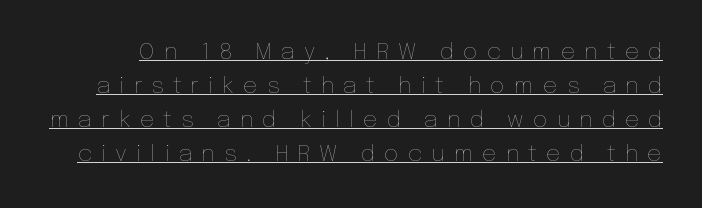
Q: Is the text bold? A: No.
Q: Is the text italic (slanted)? A: No, it is upright.
Q: Is the text underlined? A: Yes.
Q: Is the spacing between letters normal or unusually wide? A: Unusually wide.
Q: Is the spacing between lines tight, normal or loose? A: Normal.
